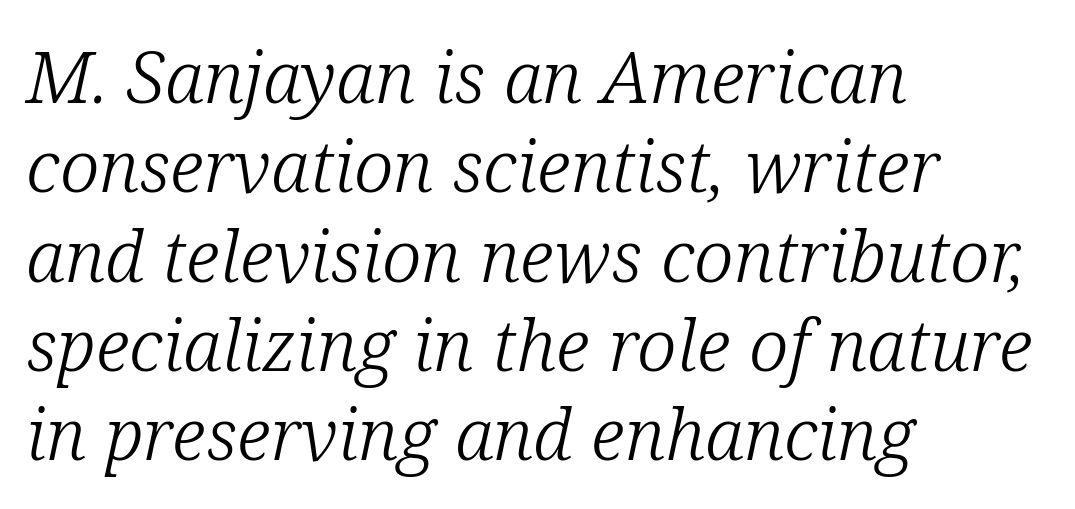
Tracking value appears to be zero — textbook default spacing. This rendering uses left alignment, leaving the right contour irregular. The rendering uses natural spacing where letterforms have individual widths. A light-to-regular cut is what we see here.
